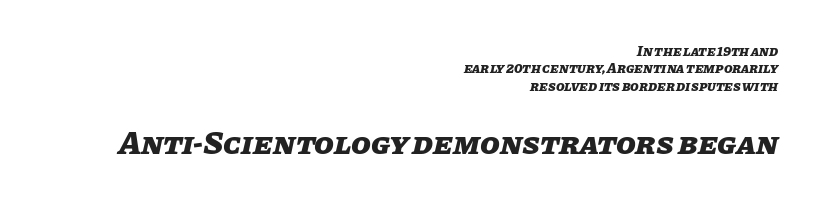
The image shows 32 px heavy type, italic (leaning right); set right-aligned, normal line spacing (1.25x), normal letter spacing, not underlined; the second (bottom) block is 2.29x larger; low stroke contrast and a large x-height.
